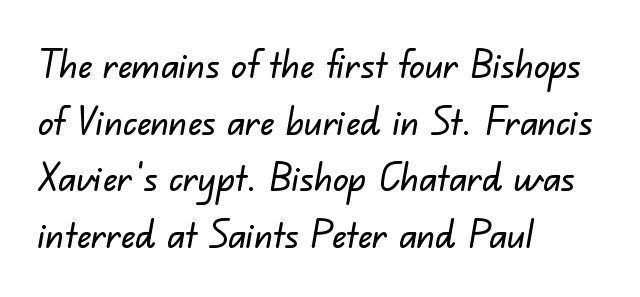
Note the varied advance widths — an 'i' is clearly narrower than an 'm'. Is there much room between lines? A standard amount, neither cramped nor airy. Short and long lines alike share a common starting point at left. Any mark beneath the type? The region is blank.
